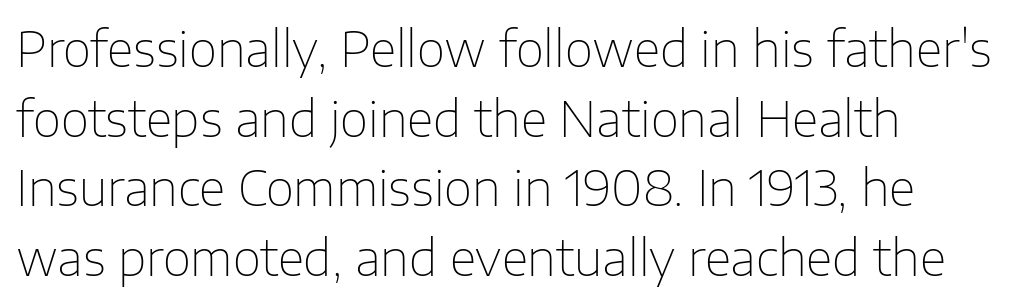
The image shows 49 px thin sans-serif type, upright; set left-aligned, normal line spacing (1.42x), normal letter spacing, not underlined; low stroke contrast and a medium x-height.
